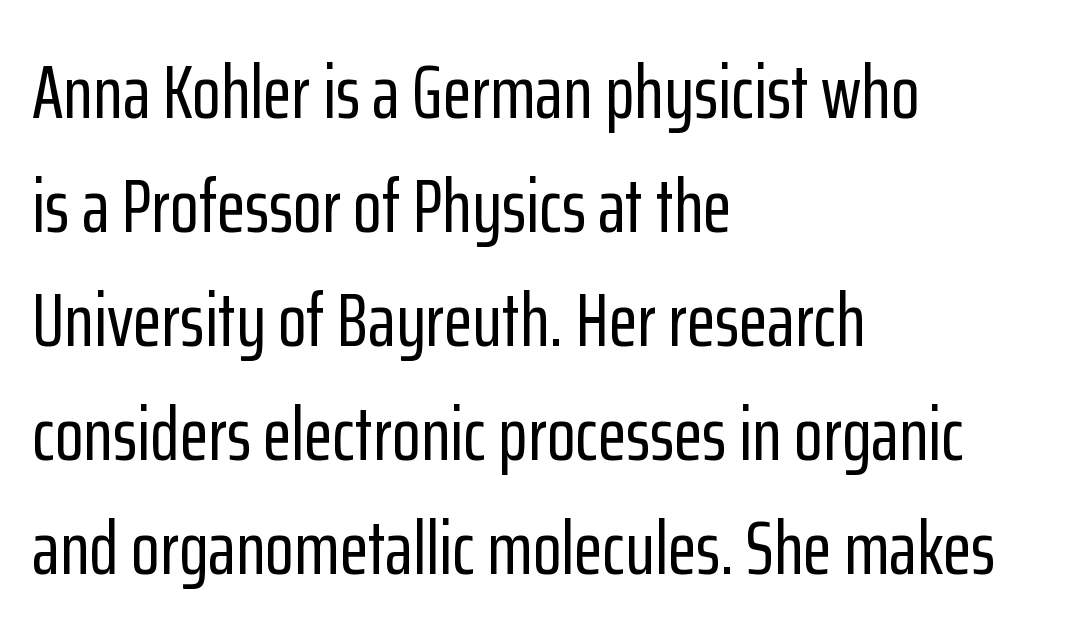
The image shows 75 px condensed sans-serif type, upright; set left-aligned, normal line spacing (1.52x), normal letter spacing, not underlined; low stroke contrast and a medium x-height.
